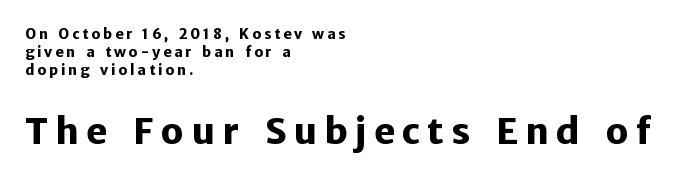
The image shows 36 px heavy sans-serif type, upright; set left-aligned, normal line spacing (1.29x), unusually wide letter spacing (+0.2 em), not underlined; the second (bottom) block is 2.57x larger; low stroke contrast and a medium x-height.
